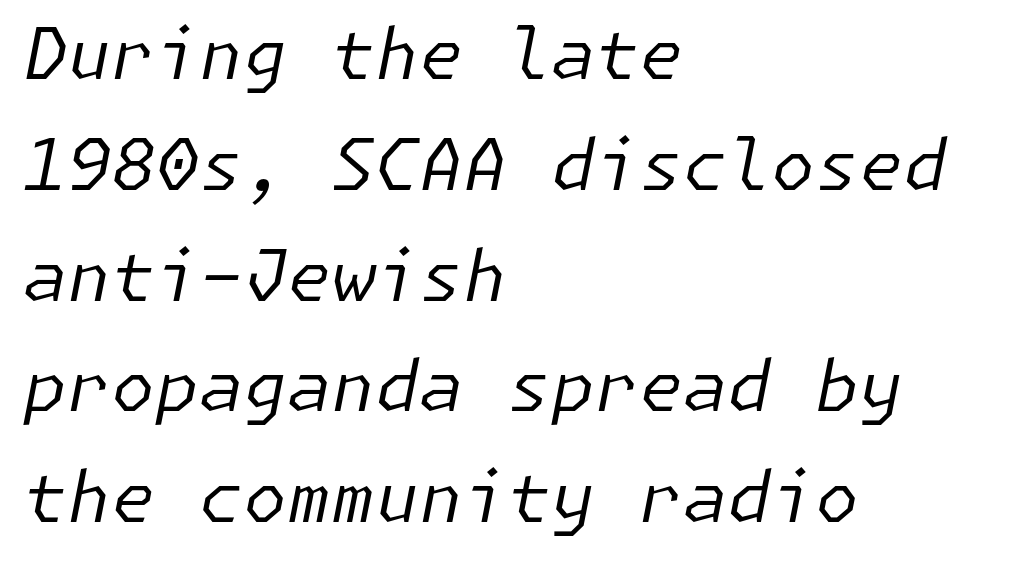
Glance below the letters and you will spot only blank space. Typeset ragged right — the left edge is the straight one. The strokes carry an ordinary text weight at most. Notice how descenders clear the ascenders below comfortably — that's standard leading. Words appear dense and cohesive because spacing is normal. Style check: oblique.
